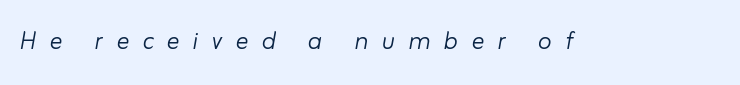
{"italic": "yes", "lean": "right", "slant_degrees": 10, "bold": "no", "weight": "light", "width": "normal", "stroke_contrast": "low", "x_height": "small", "monospaced": "no", "underline": "no", "letter_spacing": "wide", "letter_spacing_em": 0.41, "glyph_px": 32}
